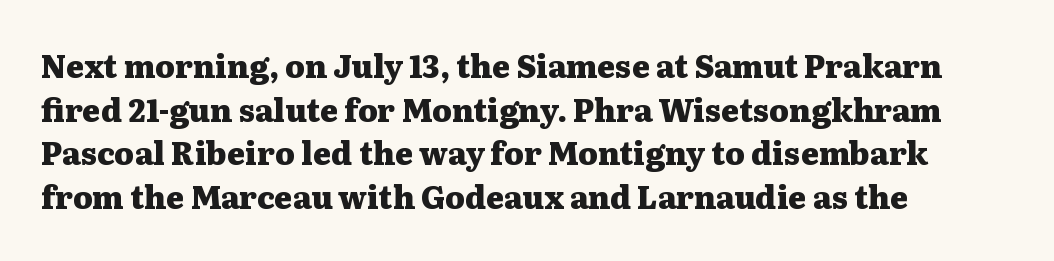
{"serif": "yes", "italic": "no", "bold": "yes", "weight": "heavy", "width": "wide", "stroke_contrast": "medium", "x_height": "medium", "monospaced": "no", "underline": "no", "align": "left", "line_spacing": "normal", "line_spacing_ratio": 1.41, "letter_spacing": "normal", "letter_spacing_em": 0.0, "glyph_px": 31}
